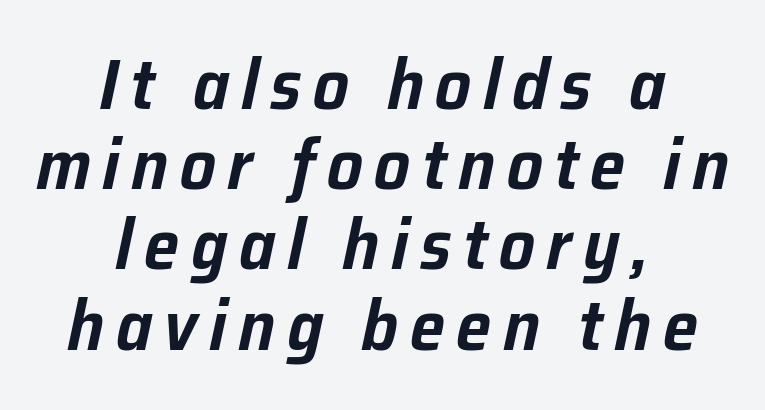
The specimen reads as italic at a glance. Where is the straight margin? There isn't one; the lines are centered. The string is rendered with underlining switched off. Honestly, the rows look squashed on top of each other.
